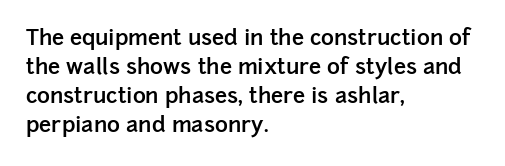
Q: Is the text bold? A: Semi-bold.
Q: Is the text italic (slanted)? A: No, it is upright.
Q: Is the text underlined? A: No.
Q: How is the paragraph aligned? A: Left-aligned.
Q: Is the spacing between letters normal or unusually wide? A: Normal.
Q: Is the spacing between lines tight, normal or loose? A: Normal.
